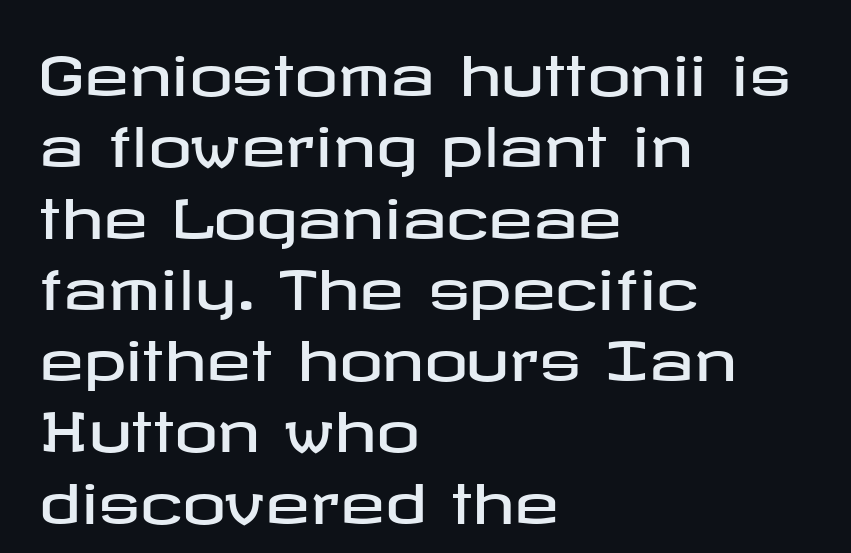
{"serif": "no", "italic": "no", "width": "wide", "stroke_contrast": "low", "x_height": "medium", "underline": "no", "align": "left", "line_spacing": "normal", "line_spacing_ratio": 1.32, "letter_spacing": "normal", "letter_spacing_em": 0.0, "glyph_px": 54}
